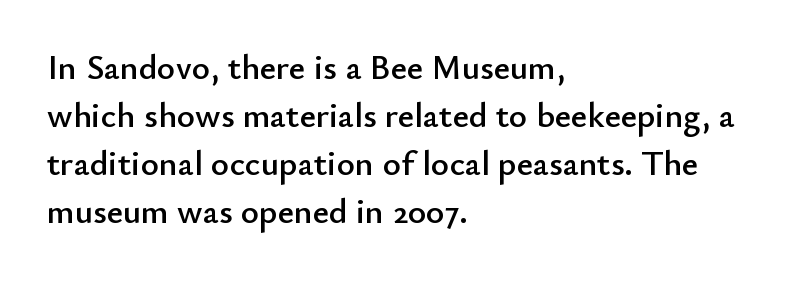
The image shows 35 px sans-serif type, upright; set left-aligned, normal line spacing (1.37x), normal letter spacing, not underlined; low stroke contrast and a small x-height.
